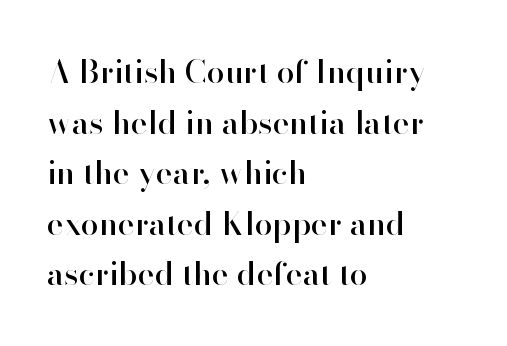
Q: Is the text italic (slanted)? A: No, it is upright.
Q: Is the typeface a serif or a sans-serif typeface? A: Sans-serif.
Q: Is the text underlined? A: No.
Q: How is the paragraph aligned? A: Left-aligned.
Q: Is the spacing between letters normal or unusually wide? A: Normal.
Q: Is the spacing between lines tight, normal or loose? A: Normal.
Q: Width (condensed, normal, or wide)? A: Normal.
Q: Stroke contrast? A: High.
Q: x-height? A: Small.
Q: Monospaced? A: No.
